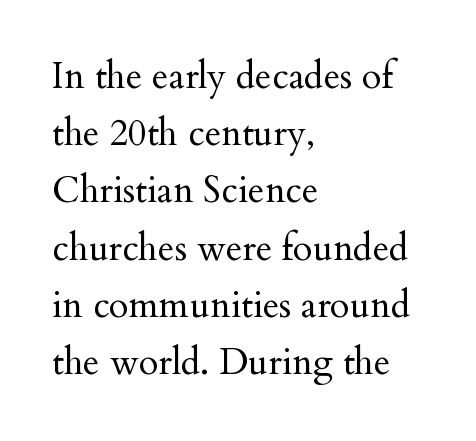
Q: Is the text bold? A: No.
Q: Is the text italic (slanted)? A: No, it is upright.
Q: Is the typeface a serif or a sans-serif typeface? A: Serif.
Q: Is the text underlined? A: No.
Q: How is the paragraph aligned? A: Left-aligned.
Q: Is the spacing between letters normal or unusually wide? A: Normal.
Q: Is the spacing between lines tight, normal or loose? A: Normal.
Q: Width (condensed, normal, or wide)? A: Normal.
Q: Stroke contrast? A: Medium.
Q: x-height? A: Small.
Q: Monospaced? A: No.
